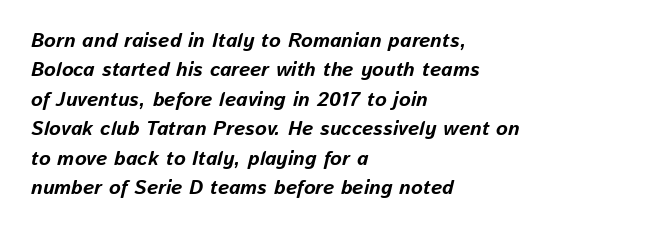
The image shows 20 px bold type, italic (leaning right); set left-aligned, normal line spacing (1.47x), normal letter spacing, not underlined.
